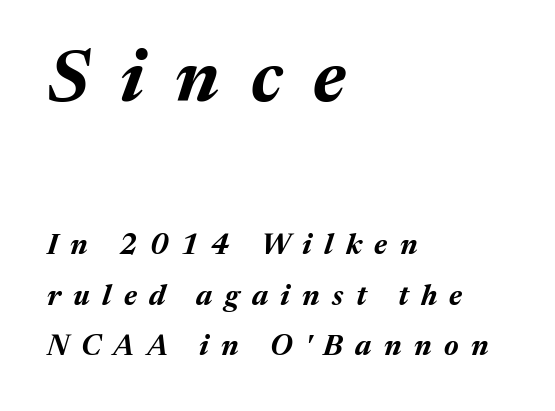
The composition opens big and finishes small. The paragraph has a hard left edge and a soft right edge. The glyphs look as if they've been sheared to an angle. A clean baseline with only descenders dipping below it. Students, note that the glyphs here are deliberately spaced far apart.
